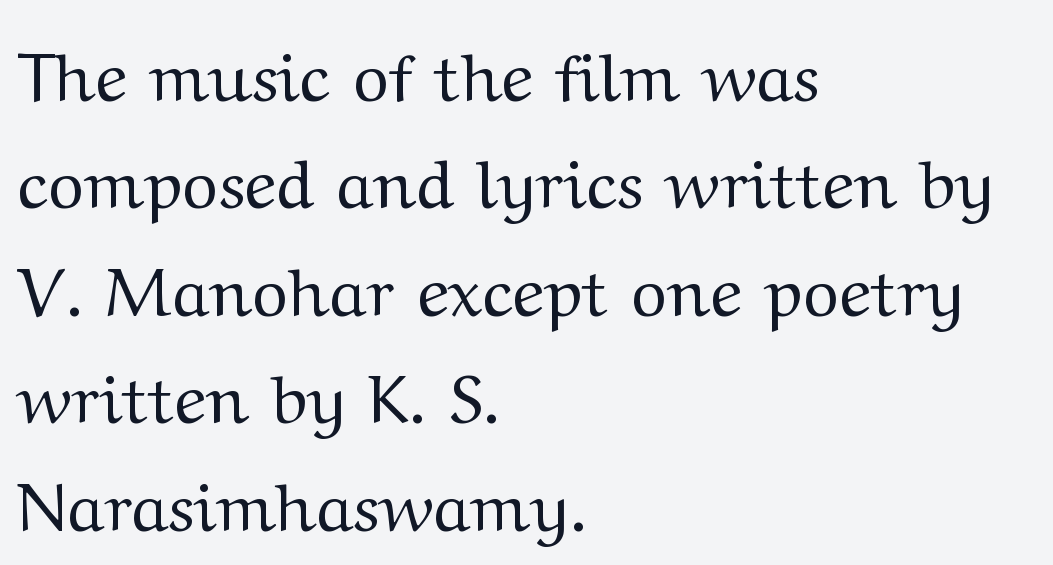
{"serif": "yes", "italic": "no", "bold": "no", "weight": "regular", "width": "wide", "stroke_contrast": "medium", "x_height": "medium", "monospaced": "no", "underline": "no", "align": "left", "line_spacing": "normal", "line_spacing_ratio": 1.58, "letter_spacing": "normal", "letter_spacing_em": 0.0, "glyph_px": 68}
